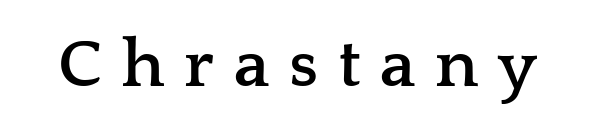
Q: Is the text bold? A: Yes.
Q: Is the text italic (slanted)? A: No, it is upright.
Q: Is the typeface a serif or a sans-serif typeface? A: Serif.
Q: Is the text underlined? A: No.
Q: Is the spacing between letters normal or unusually wide? A: Unusually wide.
Q: Width (condensed, normal, or wide)? A: Wide.
Q: Stroke contrast? A: Low.
Q: x-height? A: Medium.
Q: Monospaced? A: No.
